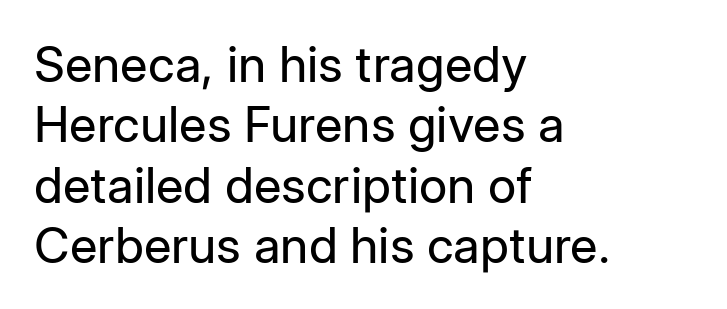
Q: Is the text bold? A: No.
Q: Is the text italic (slanted)? A: No, it is upright.
Q: Is the typeface a serif or a sans-serif typeface? A: Sans-serif.
Q: Is the text underlined? A: No.
Q: How is the paragraph aligned? A: Left-aligned.
Q: Is the spacing between letters normal or unusually wide? A: Normal.
Q: Width (condensed, normal, or wide)? A: Normal.
Q: Stroke contrast? A: Low.
Q: x-height? A: Medium.
Q: Monospaced? A: No.
